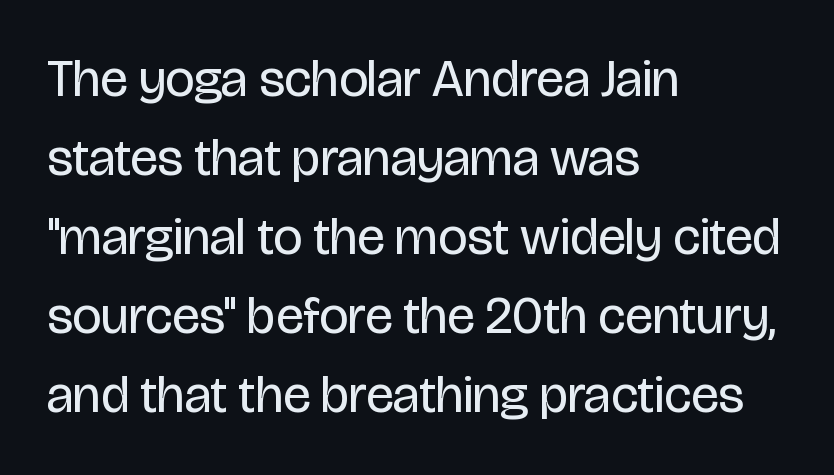
Stems here are at most as thick as an everyday book face. Look at the bottom of the vertical strokes: they stop flat, with no serifs. Is this a fixed-width face? No — the glyphs have proportional, varying widths. Italic: no, the glyphs are upright roman. No extra tracking has been applied to these lines.
